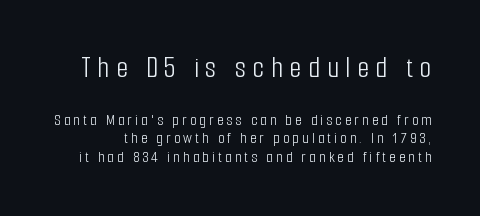
The passage shown is typed in a proportional face where columns would drift. The glyphs in this specimen are sans serif. Rendered with straight, roman letterforms. Underline: absent. Heft: none added — not bold.
